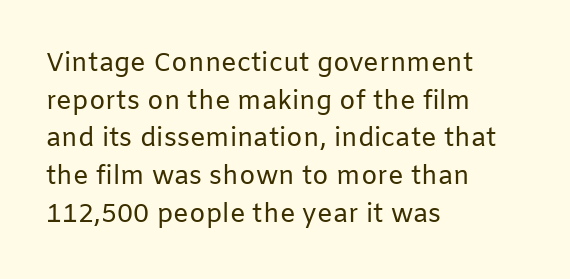
This sample is left-justified, so line endings fall wherever the words run out. Short note: letters normally spaced. These lines were composed using upright roman letters. Nothing heavy about these letters — not bold at all. The glyphs are unaccompanied by any horizontal stroke below them. Quick note: interline space is typical.
